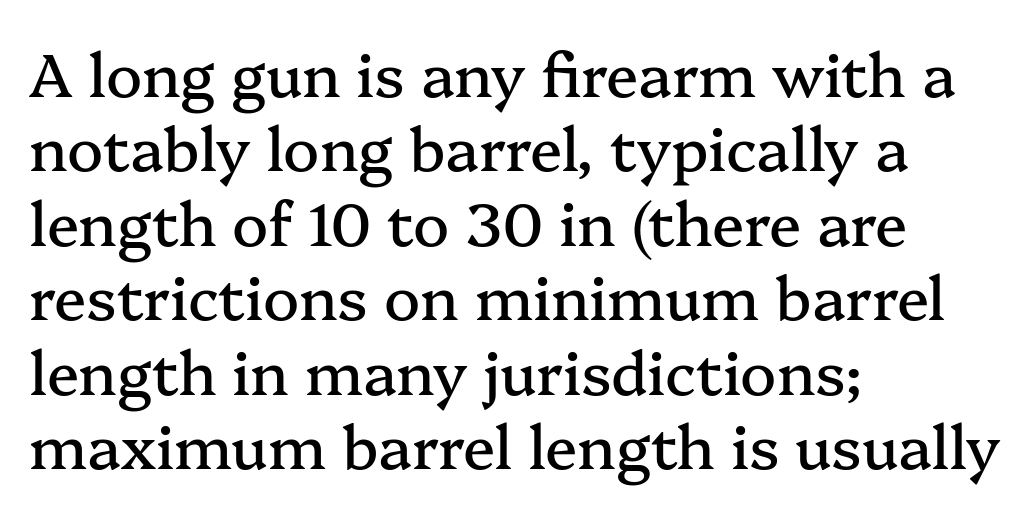
{"serif": "yes", "italic": "no", "width": "normal", "stroke_contrast": "medium", "x_height": "medium", "monospaced": "no", "underline": "no", "align": "left", "line_spacing_ratio": 1.24, "letter_spacing": "normal", "letter_spacing_em": 0.0, "glyph_px": 60}
